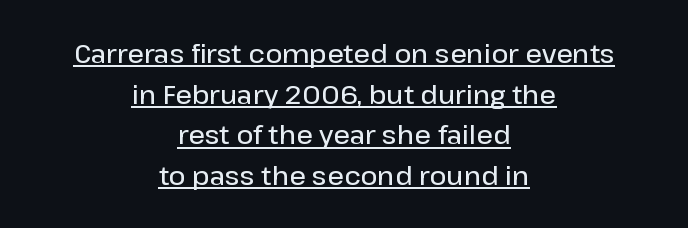
{"italic": "no", "bold": "semi", "underline": "yes", "align": "center", "line_spacing": "normal", "line_spacing_ratio": 1.56, "letter_spacing": "normal", "letter_spacing_em": 0.0, "glyph_px": 26}
